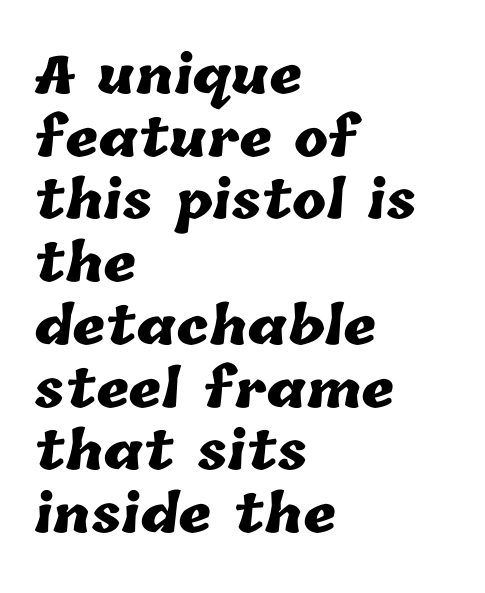
{"bold": "yes", "weight": "heavy", "width": "normal", "stroke_contrast": "low", "x_height": "medium", "monospaced": "no", "underline": "no", "align": "left", "line_spacing_ratio": 1.23, "letter_spacing": "normal", "letter_spacing_em": 0.0, "glyph_px": 51}
